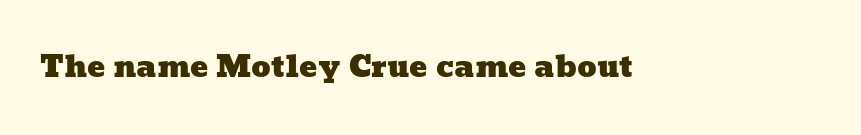
The glyphs are unaccompanied by any horizontal stroke below them. Varying glyph widths throughout — classic text-font behaviour. Nothing unusual about the tracking: characters are spaced as the font intends.
